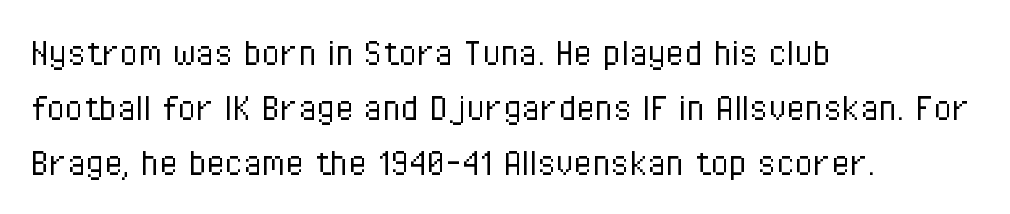
Q: Is the text bold? A: No.
Q: Is the text italic (slanted)? A: No, it is upright.
Q: Is the typeface a serif or a sans-serif typeface? A: Sans-serif.
Q: Is the text underlined? A: No.
Q: How is the paragraph aligned? A: Left-aligned.
Q: Is the spacing between letters normal or unusually wide? A: Normal.
Q: Is the spacing between lines tight, normal or loose? A: Normal.
Q: Width (condensed, normal, or wide)? A: Condensed.
Q: Stroke contrast? A: Low.
Q: x-height? A: Medium.
Q: Monospaced? A: No.
